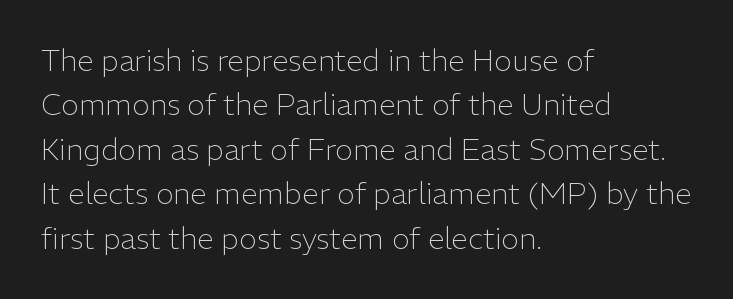
{"serif": "no", "italic": "no", "bold": "no", "weight": "light", "width": "normal", "stroke_contrast": "low", "x_height": "medium", "monospaced": "no", "underline": "no", "align": "left", "line_spacing": "normal", "line_spacing_ratio": 1.48, "letter_spacing": "normal", "letter_spacing_em": 0.0, "glyph_px": 30}
